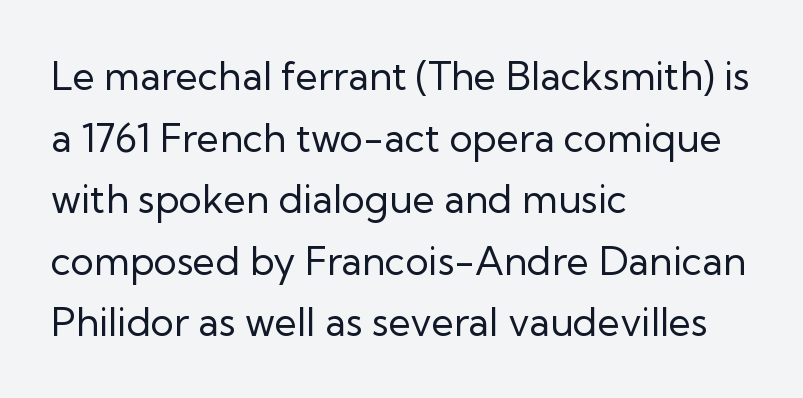
The image shows 39 px regular-weight sans-serif type, upright; set left-aligned, normal line spacing (1.58x), normal letter spacing, not underlined; low stroke contrast and a medium x-height.
